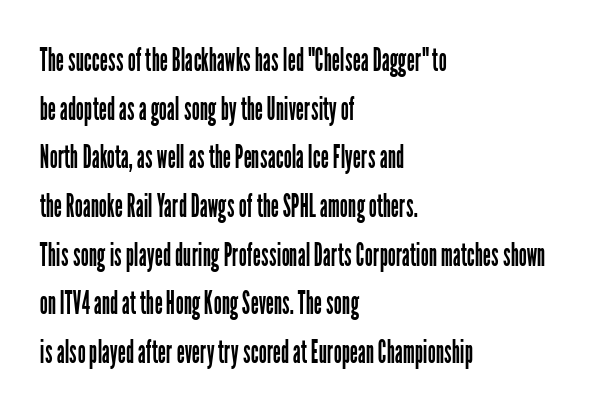
Q: Is the text bold? A: No.
Q: Is the text italic (slanted)? A: No, it is upright.
Q: Is the typeface a serif or a sans-serif typeface? A: Sans-serif.
Q: Is the text underlined? A: No.
Q: How is the paragraph aligned? A: Left-aligned.
Q: Is the spacing between letters normal or unusually wide? A: Normal.
Q: Is the spacing between lines tight, normal or loose? A: Normal.
Q: Width (condensed, normal, or wide)? A: Condensed.
Q: Stroke contrast? A: Low.
Q: x-height? A: Medium.
Q: Monospaced? A: No.
